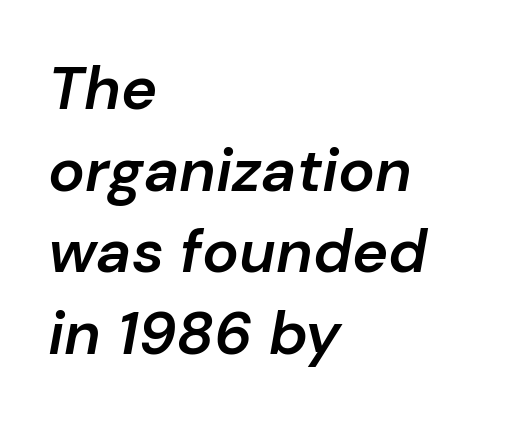
The image shows 61 px semibold type, italic (leaning right); set left-aligned, normal line spacing (1.34x), normal letter spacing, not underlined; low stroke contrast and a medium x-height.
